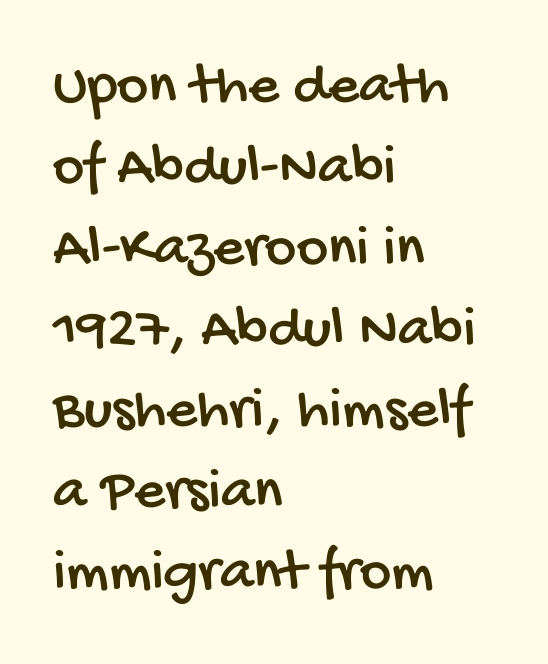
Is there much room between lines? A standard amount, neither cramped nor airy. The letters advance in unequal steps, a hallmark of proportional type. What stands out about the letter spacing? Nothing — it is the standard amount. Letterform terminals end flat and unadorned throughout the passage.
